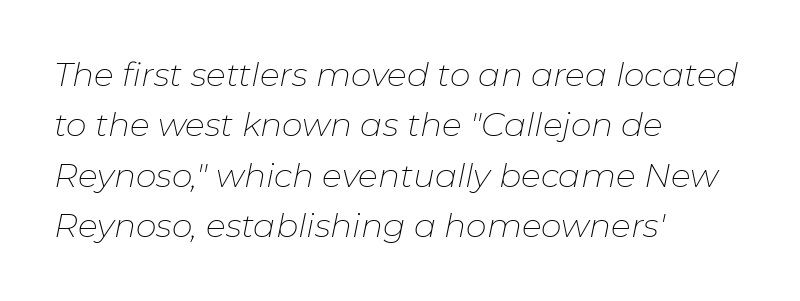
The image shows 33 px thin type, italic (leaning right); set left-aligned, normal line spacing (1.53x), normal letter spacing, not underlined; low stroke contrast and a medium x-height.
